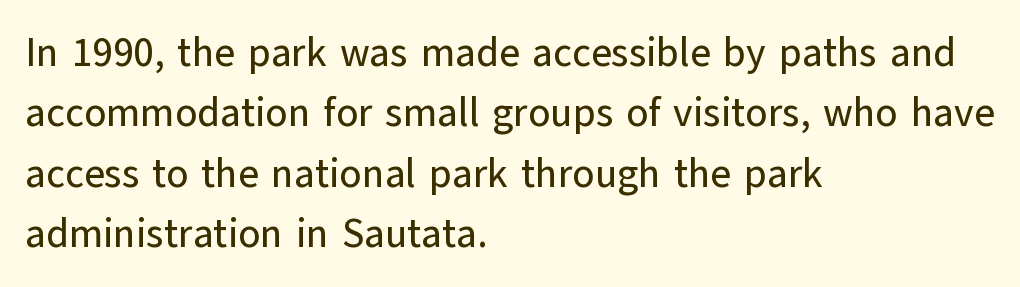
Q: Is the text italic (slanted)? A: No, it is upright.
Q: Is the typeface a serif or a sans-serif typeface? A: Sans-serif.
Q: Is the text underlined? A: No.
Q: How is the paragraph aligned? A: Left-aligned.
Q: Is the spacing between letters normal or unusually wide? A: Normal.
Q: Is the spacing between lines tight, normal or loose? A: Normal.
Q: Width (condensed, normal, or wide)? A: Normal.
Q: Stroke contrast? A: Low.
Q: x-height? A: Medium.
Q: Monospaced? A: No.
